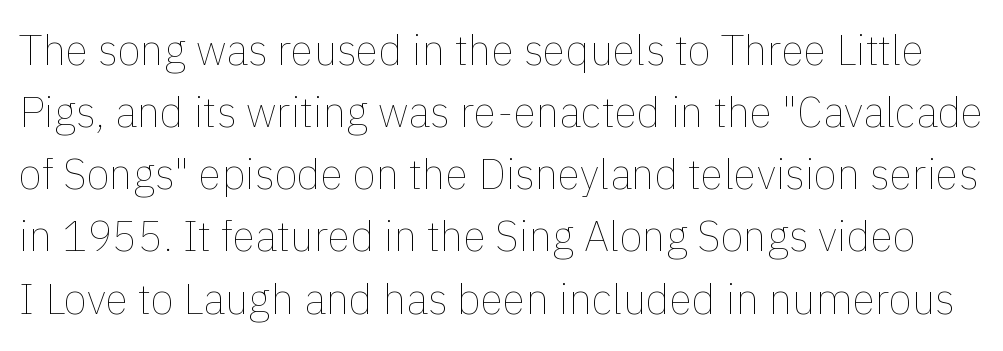
The image shows 42 px thin type, upright; set normal line spacing (1.48x), normal letter spacing, not underlined; low stroke contrast and a medium x-height.
